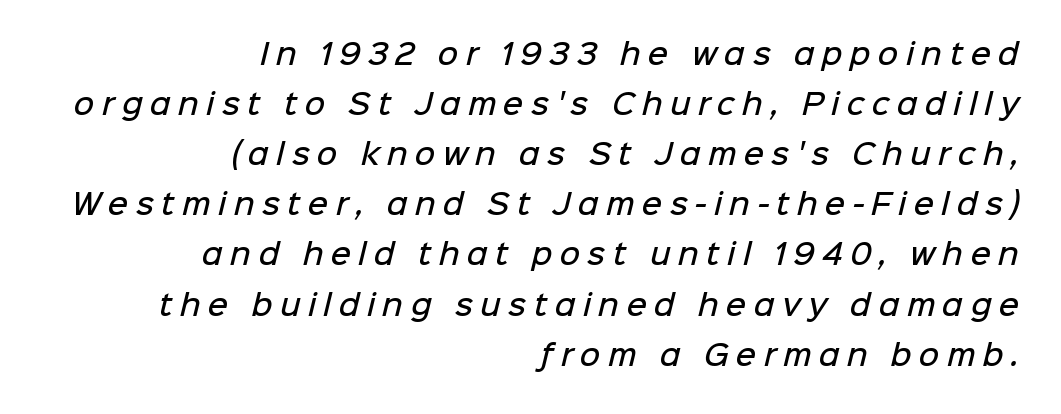
{"serif": "no", "bold": "semi", "weight": "semibold", "width": "normal", "stroke_contrast": "low", "x_height": "medium", "monospaced": "no", "underline": "no", "align": "right", "line_spacing_ratio": 1.79, "letter_spacing": "wide", "letter_spacing_em": 0.26, "glyph_px": 28}
